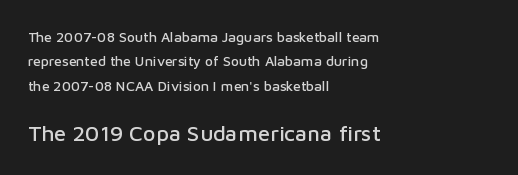
Q: Is the text italic (slanted)? A: No, it is upright.
Q: Is the text underlined? A: No.
Q: How is the paragraph aligned? A: Left-aligned.
Q: Is the spacing between letters normal or unusually wide? A: Normal.
Q: Which block of text is set in a larger size, the first (top) or the second (bottom)? A: The second (bottom) one.
